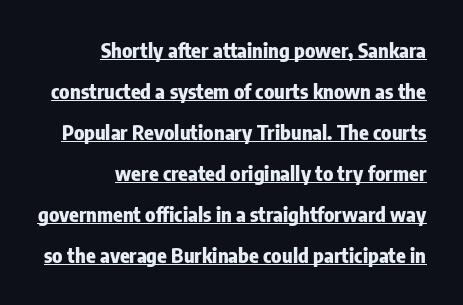
{"italic": "no", "bold": "yes", "underline": "yes", "align": "right", "line_spacing": "loose", "line_spacing_ratio": 2.05, "letter_spacing": "normal", "letter_spacing_em": 0.0, "glyph_px": 20}
